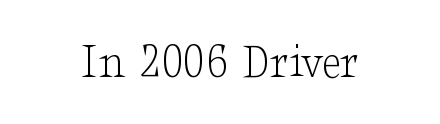
Weight class: somewhere from thin through regular. Regarding serifs, this sample has them. Default kerning and tracking; the words read as compact shapes. These lines are centered, leaving both edges ragged. The words here are not underlined.
